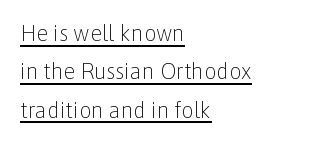
Q: Is the text bold? A: No.
Q: Is the text italic (slanted)? A: No, it is upright.
Q: Is the text underlined? A: Yes.
Q: How is the paragraph aligned? A: Left-aligned.
Q: Is the spacing between letters normal or unusually wide? A: Normal.
